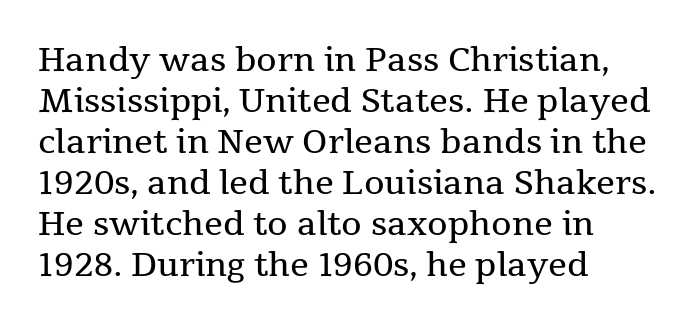
{"serif": "yes", "italic": "no", "bold": "no", "weight": "regular", "width": "normal", "stroke_contrast": "medium", "x_height": "medium", "monospaced": "no", "underline": "no", "align": "left", "line_spacing_ratio": 1.24, "letter_spacing": "normal", "letter_spacing_em": 0.0, "glyph_px": 33}
